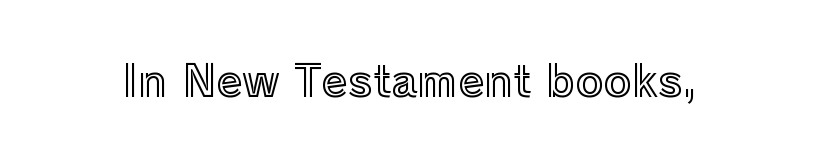
The image shows 43 px text type, upright; set normal letter spacing, not underlined; a medium x-height.
